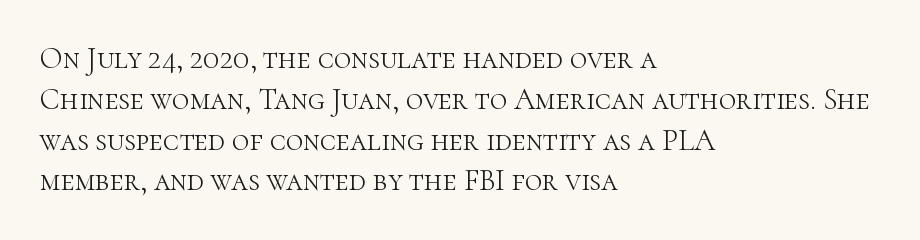
The image shows 30 px light serif type, upright; set left-aligned, normal line spacing (1.36x), normal letter spacing, not underlined; high stroke contrast and a medium x-height.
